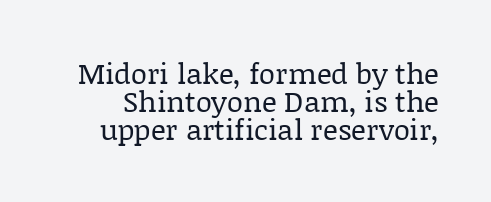
The image shows 29 px regular-weight serif type, upright; set tight line spacing (0.97x), normal letter spacing, not underlined; low stroke contrast and a large x-height.
